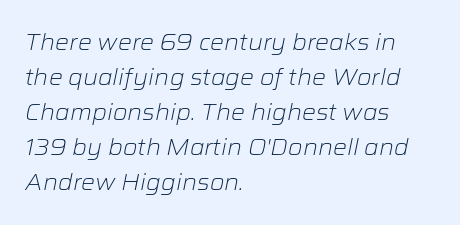
Q: Is the text bold? A: No.
Q: Is the text italic (slanted)? A: Yes, it leans right by about 12 degrees.
Q: Is the text underlined? A: No.
Q: How is the paragraph aligned? A: Left-aligned.
Q: Is the spacing between letters normal or unusually wide? A: Normal.
Q: Is the spacing between lines tight, normal or loose? A: Normal.
